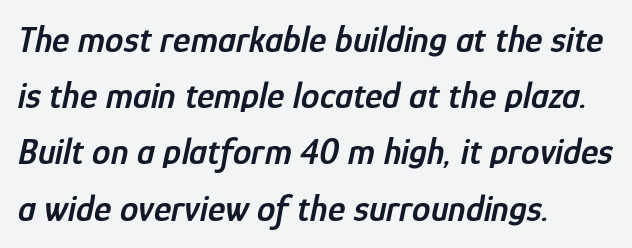
The image shows 37 px semibold, condensed type, italic (leaning right); set left-aligned, normal line spacing (1.52x), normal letter spacing, not underlined; low stroke contrast and a medium x-height.
